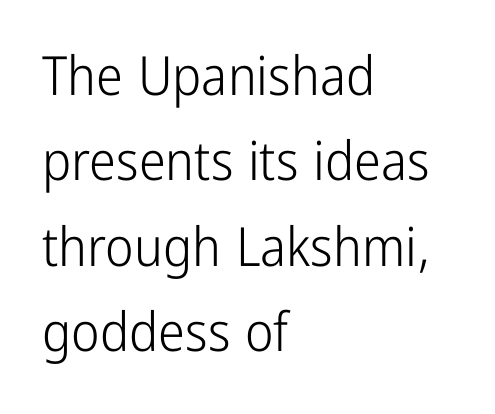
The image shows 54 px light, condensed sans-serif type, upright; set left-aligned, normal line spacing (1.58x), normal letter spacing, not underlined; low stroke contrast and a medium x-height.
